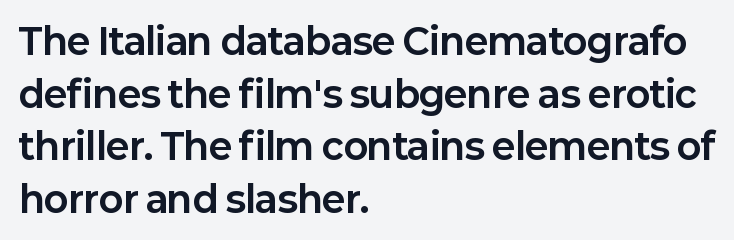
Evenly set lines give the paragraph a standard silhouette. Note: no serifs on the glyphs. The axis of the letterforms is exactly vertical. The typesetter chose a ragged-right arrangement here. Descenders hang freely into open space. A full-strength bold gives these letters their thick strokes.
